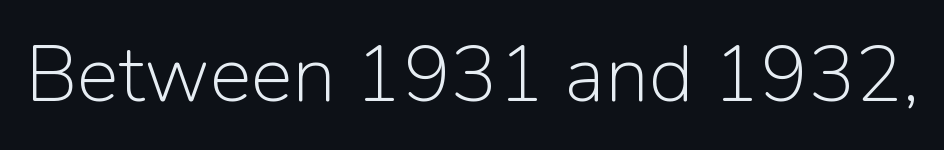
Ascenders rise straight up at ninety degrees. The space directly below the letters is spotless. What kind of face is this? One without serifs — a sans. This reads as an unemphasized weight, regular at the heaviest.
